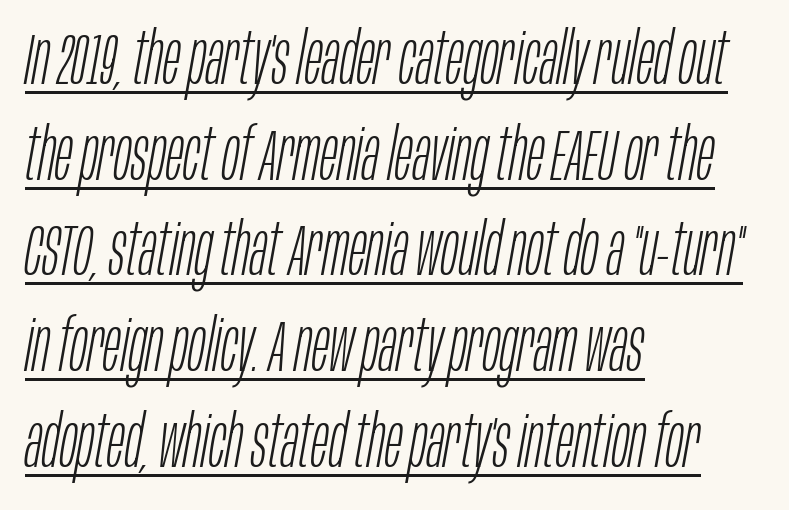
The image shows 73 px light, condensed type, italic (leaning right); set left-aligned, normal line spacing (1.31x), normal letter spacing, underlined; low stroke contrast and a large x-height.
